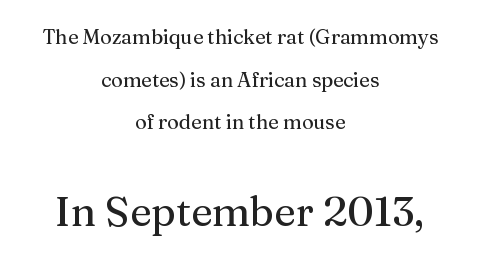
The image shows 41 px serif type, upright; set centered, loose line spacing (2.13x), normal letter spacing, not underlined; the second (bottom) block is 2.05x larger; medium stroke contrast and a medium x-height.
